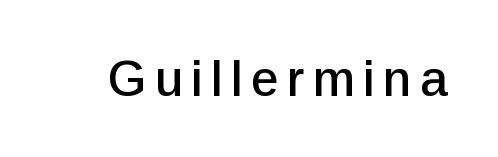
{"serif": "no", "italic": "no", "width": "normal", "stroke_contrast": "low", "x_height": "medium", "monospaced": "no", "underline": "no", "glyph_px": 50}
